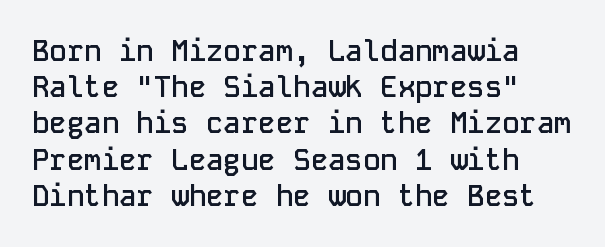
The image shows 29 px semibold sans-serif type, upright, monospaced; set normal line spacing (1.25x), normal letter spacing, not underlined; low stroke contrast and a medium x-height.
